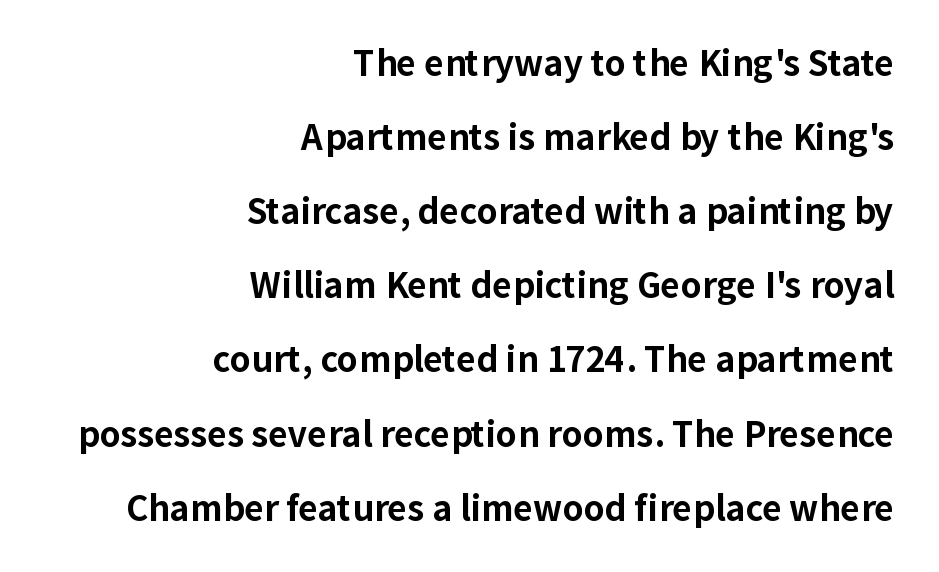
Set as a true bold cut, around the 700 mark. Typeset ragged left — the right edge is the straight one. Examine the stroke ends and you'll find no serifs. A typesetter would call this proportional, since set widths differ per character. Only glyphs here, with clear space below each row.
